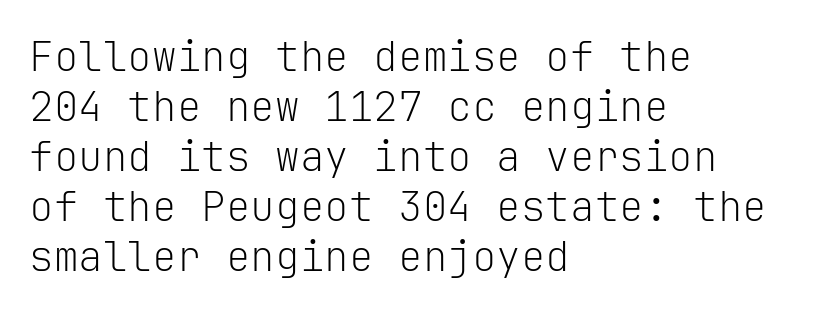
{"serif": "no", "italic": "no", "bold": "no", "weight": "light", "width": "normal", "stroke_contrast": "low", "x_height": "medium", "monospaced": "yes", "underline": "no", "align": "left", "line_spacing_ratio": 1.22, "letter_spacing": "normal", "letter_spacing_em": 0.0, "glyph_px": 41}
